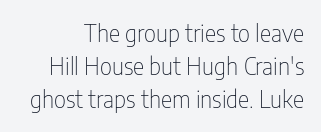
{"italic": "no", "bold": "no", "underline": "no", "line_spacing": "normal", "line_spacing_ratio": 1.38, "letter_spacing": "normal", "letter_spacing_em": 0.0, "glyph_px": 24}
